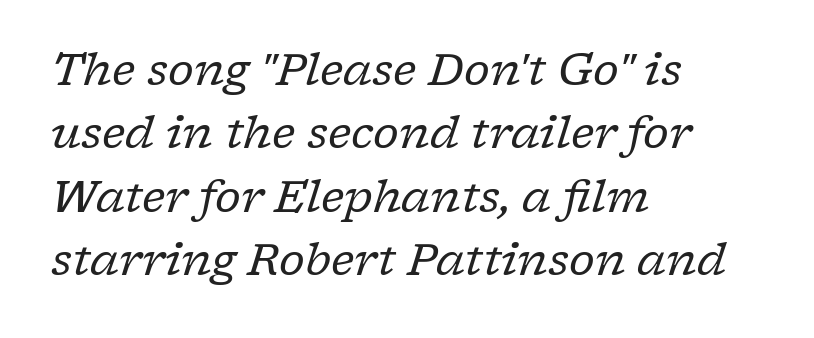
Q: Is the text bold? A: No.
Q: Is the text italic (slanted)? A: Yes, it leans right by about 17 degrees.
Q: Is the typeface a serif or a sans-serif typeface? A: Serif.
Q: Is the text underlined? A: No.
Q: How is the paragraph aligned? A: Left-aligned.
Q: Is the spacing between letters normal or unusually wide? A: Normal.
Q: Is the spacing between lines tight, normal or loose? A: Normal.
Q: Width (condensed, normal, or wide)? A: Normal.
Q: Stroke contrast? A: Low.
Q: x-height? A: Medium.
Q: Monospaced? A: No.
